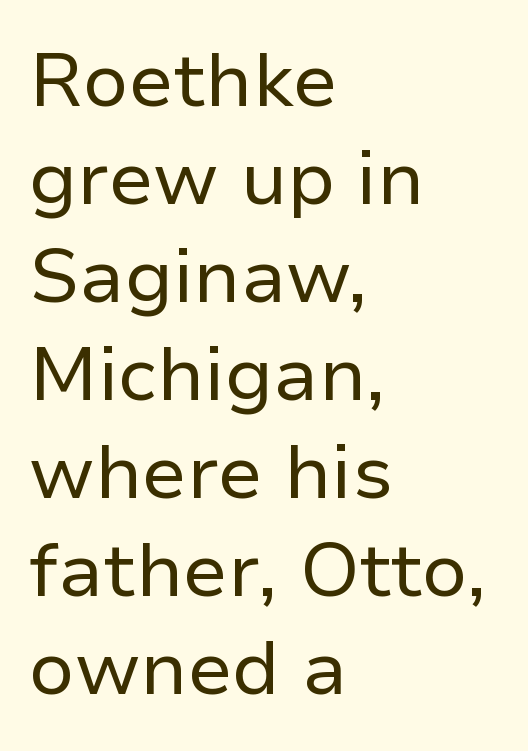
It's the straight-up-and-down kind of type. Is there much room between lines? A standard amount, neither cramped nor airy. Nothing heavy about these letters — not bold at all. Here the designer chose a conventional face with non-uniform glyph widths. Look at the tracking — it's just the regular setting, nothing added. Grotesque or geometric, the face here clearly has no serifs.
